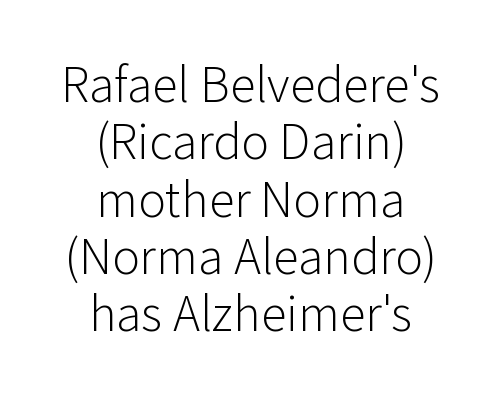
Q: Is the text bold? A: No.
Q: Is the text italic (slanted)? A: No, it is upright.
Q: Is the typeface a serif or a sans-serif typeface? A: Sans-serif.
Q: Is the text underlined? A: No.
Q: How is the paragraph aligned? A: Centered.
Q: Is the spacing between letters normal or unusually wide? A: Normal.
Q: Width (condensed, normal, or wide)? A: Normal.
Q: Stroke contrast? A: Low.
Q: x-height? A: Medium.
Q: Monospaced? A: No.
